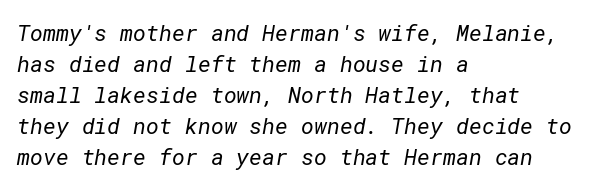
No word sits above an underline. Words appear dense and cohesive because spacing is normal. The ragged edge is on the right, which tells us the setting is flush left. If you measured baseline to baseline, you'd find a middling distance.
